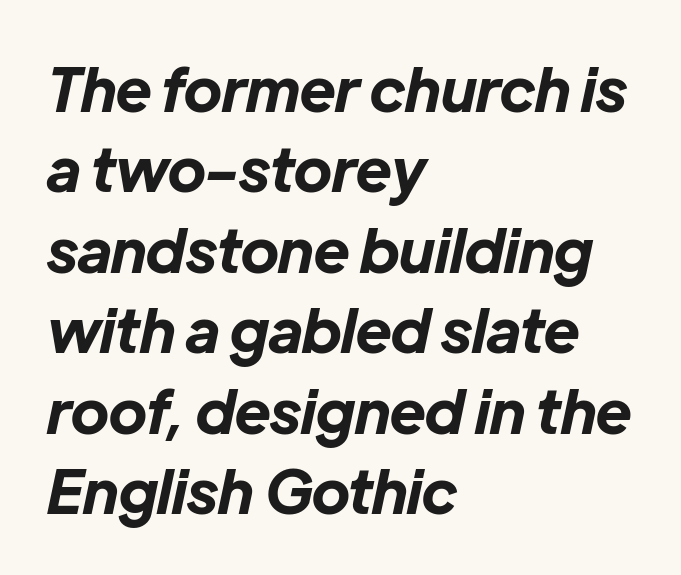
Honestly, there is no underline to notice here at all. Does extra space separate the letters? No, they use regular spacing. These lines are set flush left with a ragged right edge. A dark, heavy texture on the line: the type is bold.
